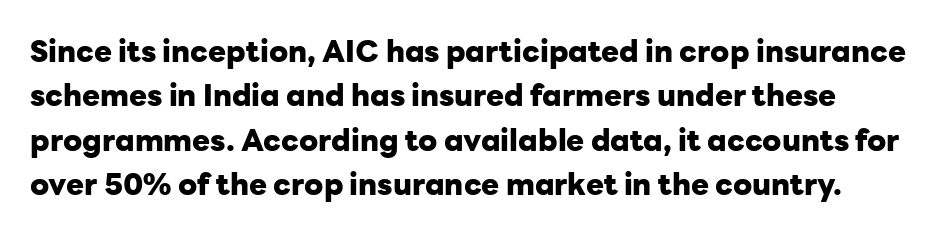
The passage shown is typed in a proportional face where columns would drift. Each row of text sits above clean, open space. The typesetting leans heavy: a genuine bold. You could call the tracking neutral — neither tight nor loose.
